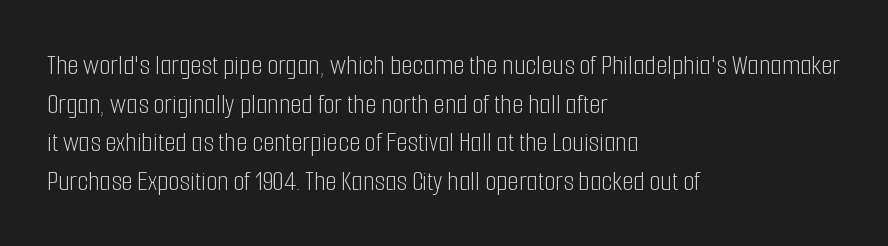
The space directly below the letters is spotless. Standard letterfit; no display-style spreading of the glyphs. The specimen reads as upright at a glance. The letters advance in unequal steps, a hallmark of proportional type.
